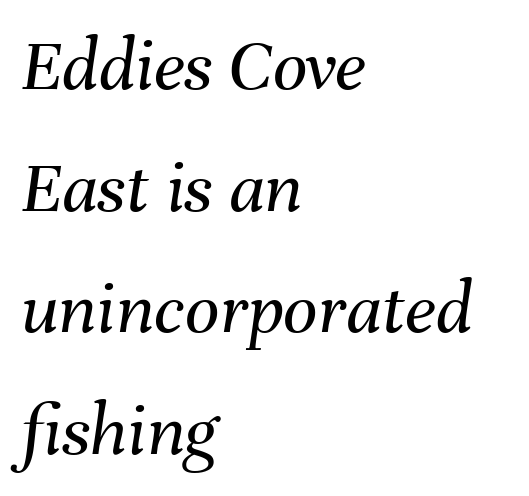
The letters are slanted; this is an italic face. Which margin do the lines hug? The left one — the right edge is uneven. Reading down the column, the eye jumps a familiar distance to each next line. Caption: face not bold, strokes unweighted. The rendering uses natural spacing where letterforms have individual widths. Default kerning and tracking; the words read as compact shapes.
